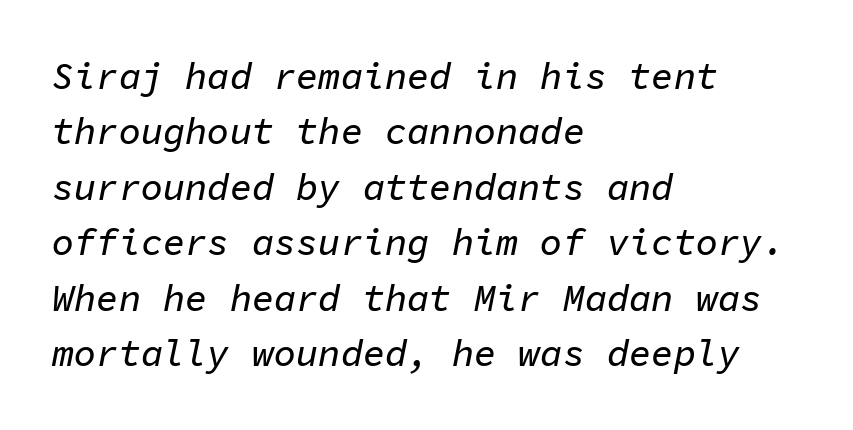
The image shows 37 px text type, italic (leaning right), monospaced; set left-aligned, normal line spacing (1.5x), normal letter spacing, not underlined; low stroke contrast and a medium x-height.
